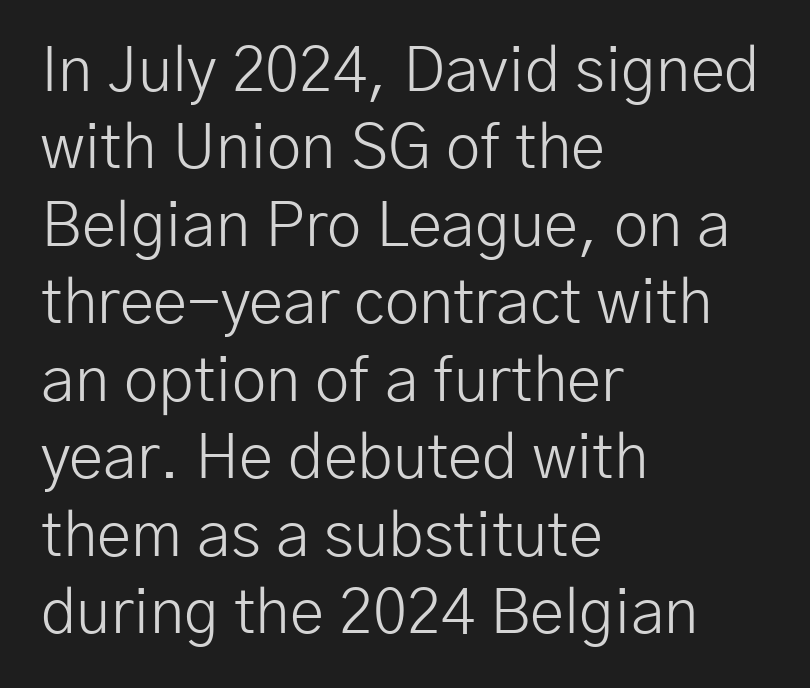
{"serif": "no", "italic": "no", "bold": "no", "weight": "light", "width": "normal", "stroke_contrast": "low", "x_height": "medium", "monospaced": "no", "underline": "no", "align": "left", "line_spacing": "normal", "line_spacing_ratio": 1.25, "letter_spacing": "normal", "letter_spacing_em": 0.0, "glyph_px": 62}
